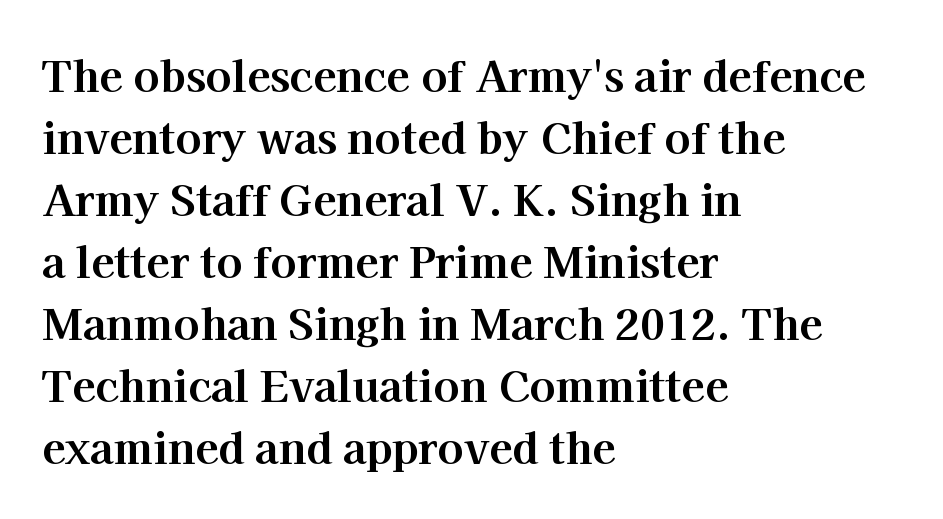
{"serif": "yes", "italic": "no", "bold": "yes", "weight": "bold", "width": "normal", "stroke_contrast": "high", "x_height": "medium", "monospaced": "no", "underline": "no", "align": "left", "line_spacing": "normal", "line_spacing_ratio": 1.44, "letter_spacing": "normal", "letter_spacing_em": 0.0, "glyph_px": 43}
